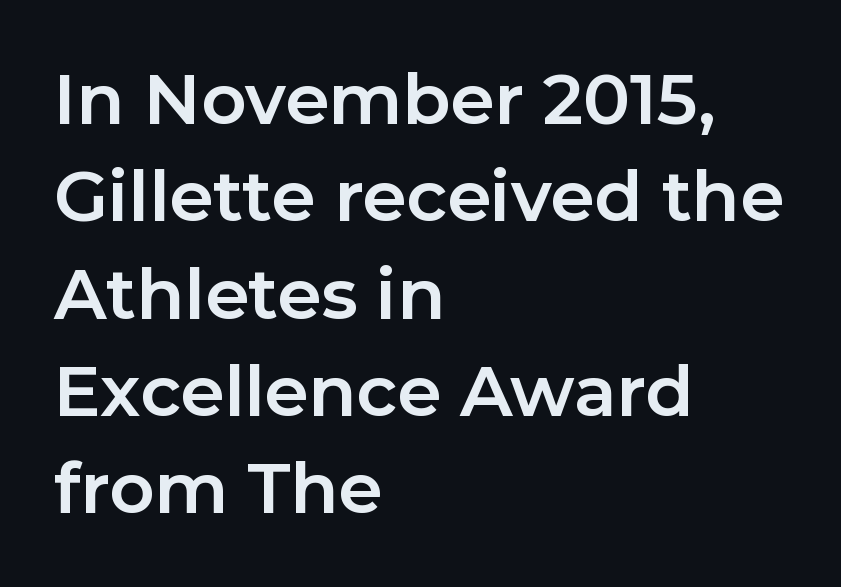
Q: Is the text bold? A: Yes.
Q: Is the text italic (slanted)? A: No, it is upright.
Q: Is the typeface a serif or a sans-serif typeface? A: Sans-serif.
Q: Is the text underlined? A: No.
Q: How is the paragraph aligned? A: Left-aligned.
Q: Is the spacing between letters normal or unusually wide? A: Normal.
Q: Is the spacing between lines tight, normal or loose? A: Normal.
Q: Width (condensed, normal, or wide)? A: Normal.
Q: Stroke contrast? A: Low.
Q: x-height? A: Medium.
Q: Monospaced? A: No.
